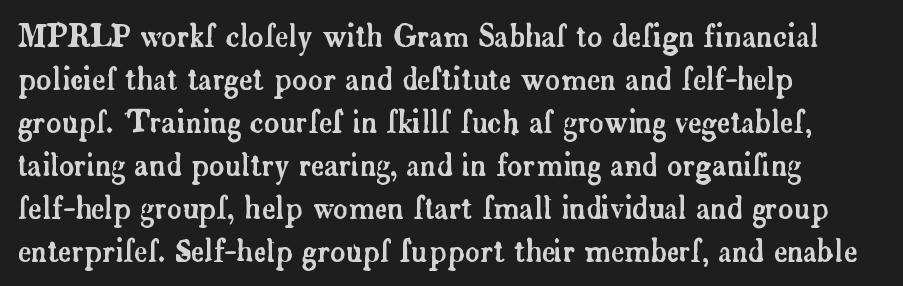
Q: Is the text italic (slanted)? A: No, it is upright.
Q: Is the typeface a serif or a sans-serif typeface? A: Serif.
Q: Is the text underlined? A: No.
Q: How is the paragraph aligned? A: Left-aligned.
Q: Is the spacing between letters normal or unusually wide? A: Normal.
Q: Is the spacing between lines tight, normal or loose? A: Normal.
Q: Width (condensed, normal, or wide)? A: Normal.
Q: Stroke contrast? A: Low.
Q: x-height? A: Small.
Q: Monospaced? A: No.
